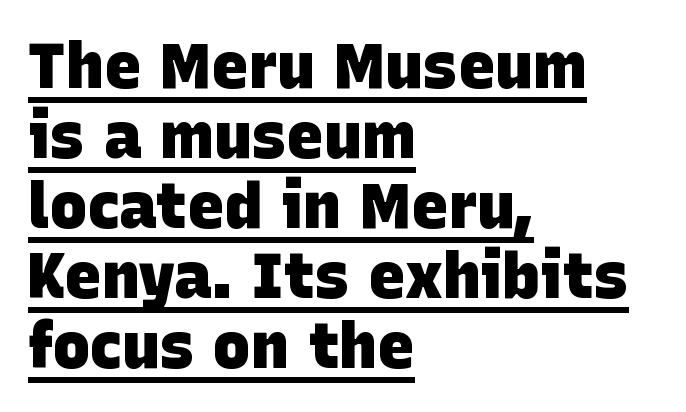
The image shows 63 px heavy sans-serif type; set left-aligned, tight line spacing (1.11x), normal letter spacing, underlined; low stroke contrast and a large x-height.
